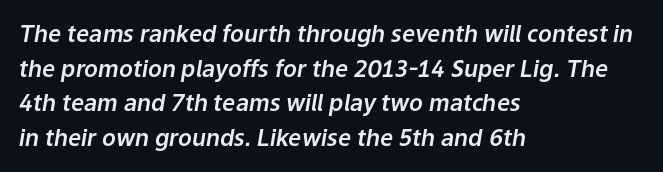
The designer left line spacing at the default. The zone under the glyphs is completely vacant. There is no visible air inserted between adjacent glyphs. Line beginnings align vertically; line endings do not. This sample uses an oblique cut, with every glyph tilted off the vertical.
